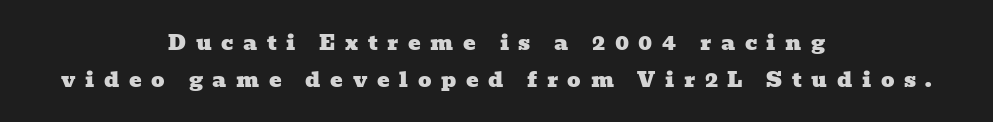
Q: Is the text underlined? A: No.
Q: How is the paragraph aligned? A: Centered.
Q: Is the spacing between letters normal or unusually wide? A: Unusually wide.
